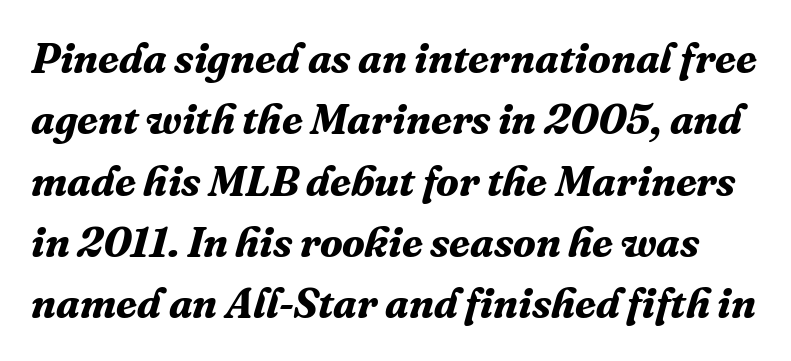
This is serif lettering, the kind often seen in printed books. Evenly set lines give the paragraph a standard silhouette. Each glyph is drawn with heavy, bold strokes. The axis of the letterforms is tilted away from vertical. This sample uses plain, unmodified letter spacing. Letters rest on an invisible, unmarked baseline.
